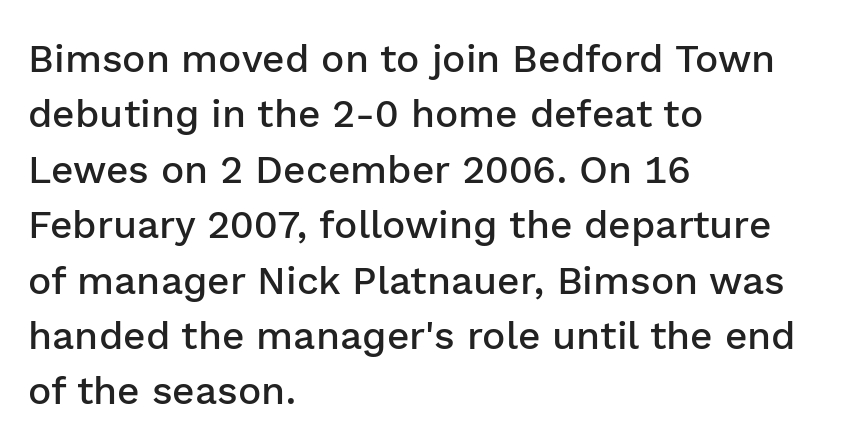
Q: Is the text bold? A: Semi-bold.
Q: Is the text italic (slanted)? A: No, it is upright.
Q: Is the typeface a serif or a sans-serif typeface? A: Sans-serif.
Q: Is the text underlined? A: No.
Q: How is the paragraph aligned? A: Left-aligned.
Q: Is the spacing between letters normal or unusually wide? A: Normal.
Q: Is the spacing between lines tight, normal or loose? A: Normal.
Q: Width (condensed, normal, or wide)? A: Normal.
Q: Stroke contrast? A: Low.
Q: x-height? A: Medium.
Q: Monospaced? A: No.
